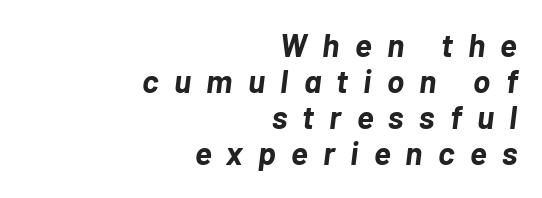
{"italic": "yes", "lean": "right", "slant_degrees": 7, "bold": "yes", "weight": "bold", "width": "normal", "stroke_contrast": "low", "x_height": "medium", "monospaced": "no", "underline": "no", "align": "right", "line_spacing": "tight", "line_spacing_ratio": 1.13, "letter_spacing": "wide", "letter_spacing_em": 0.48, "glyph_px": 32}
